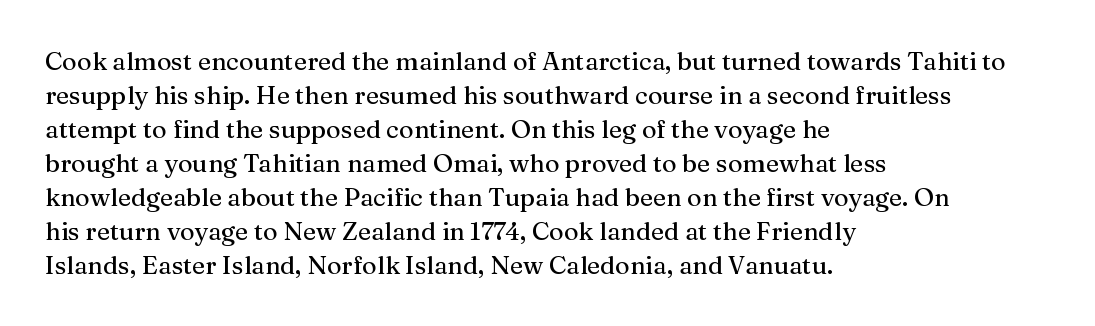
The image shows 25 px text type, upright; set left-aligned, normal line spacing (1.36x), normal letter spacing, not underlined.
